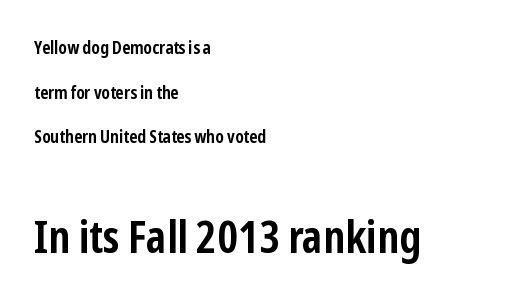
Is there much room between lines? Yes — plenty of vertical air separates them. These lines carry a lot of weight — the face is fully bold. Tall strokes in this sample are plumb rather than angled. Is the letter spacing exaggerated? No — it looks like the ordinary default.
